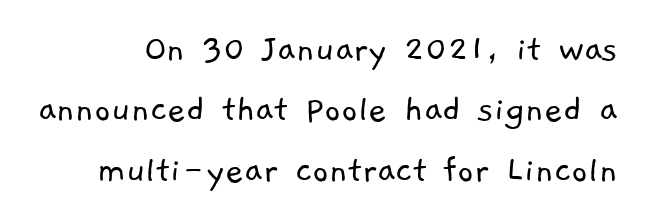
The image shows 40 px light sans-serif type; set normal line spacing (1.51x), normal letter spacing, not underlined; low stroke contrast and a medium x-height.
